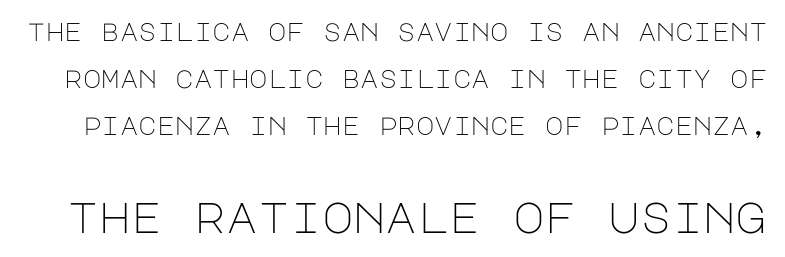
{"serif": "no", "italic": "no", "bold": "no", "weight": "light", "width": "normal", "stroke_contrast": "low", "x_height": "large", "underline": "no", "line_spacing_ratio": 1.89, "letter_spacing": "normal", "letter_spacing_em": 0.0, "larger_block": "second", "size_ratio": 1.72, "glyph_px": 43}
